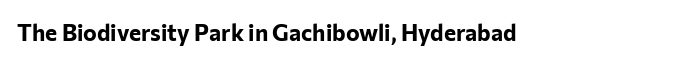
Notice how thick the strokes are: this is what a full bold looks like. In terms of letterspacing, this is plain default setting. The specimen omits any rule beneath the text block's lines. The lettering stays uniformly vertical, giving the passage a roman look.
